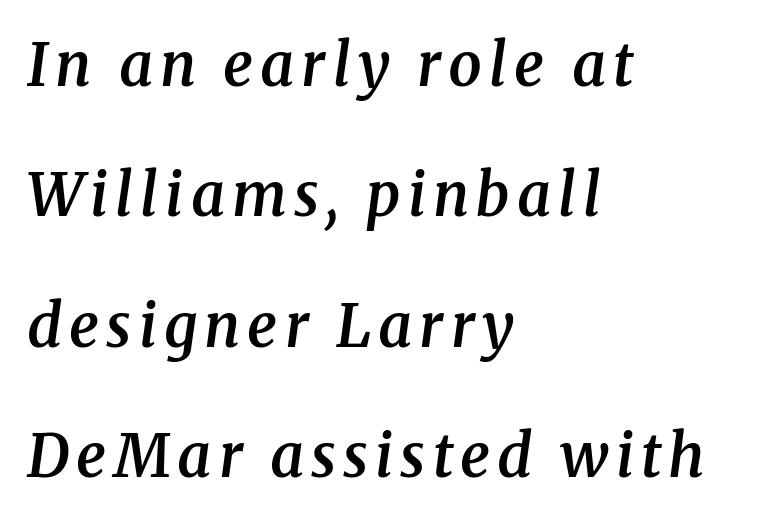
The image shows 59 px semibold serif type, italic (leaning right); set left-aligned, loose line spacing (2.21x), not underlined; medium stroke contrast and a medium x-height.
